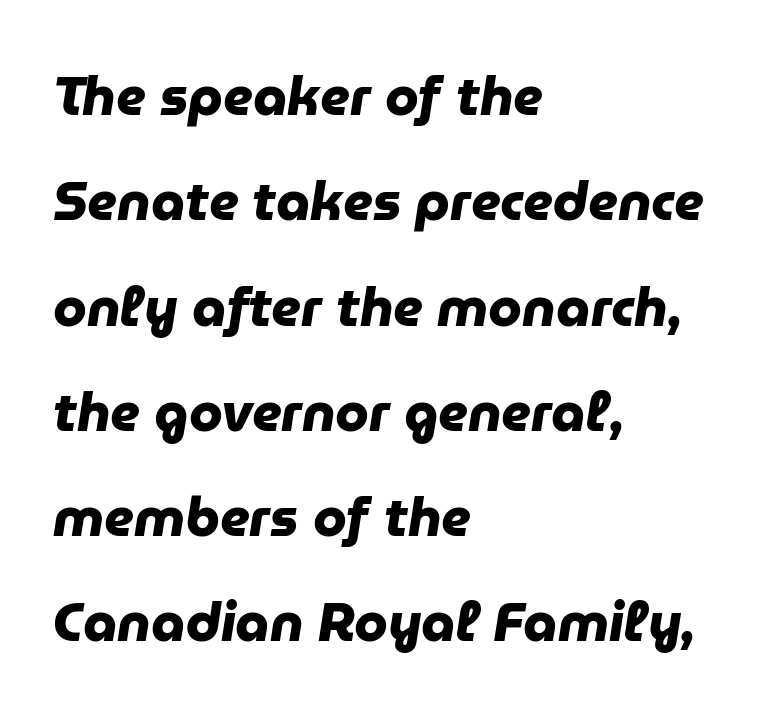
Q: Is the text bold? A: Yes.
Q: Is the typeface a serif or a sans-serif typeface? A: Sans-serif.
Q: Is the text underlined? A: No.
Q: How is the paragraph aligned? A: Left-aligned.
Q: Is the spacing between letters normal or unusually wide? A: Normal.
Q: Is the spacing between lines tight, normal or loose? A: Loose.
Q: Width (condensed, normal, or wide)? A: Normal.
Q: Stroke contrast? A: Low.
Q: x-height? A: Medium.
Q: Monospaced? A: No.
